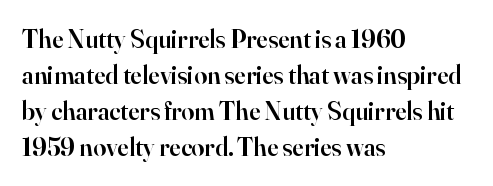
Q: Is the text bold? A: Semi-bold.
Q: Is the text italic (slanted)? A: No, it is upright.
Q: Is the text underlined? A: No.
Q: How is the paragraph aligned? A: Left-aligned.
Q: Is the spacing between letters normal or unusually wide? A: Normal.
Q: Is the spacing between lines tight, normal or loose? A: Normal.
